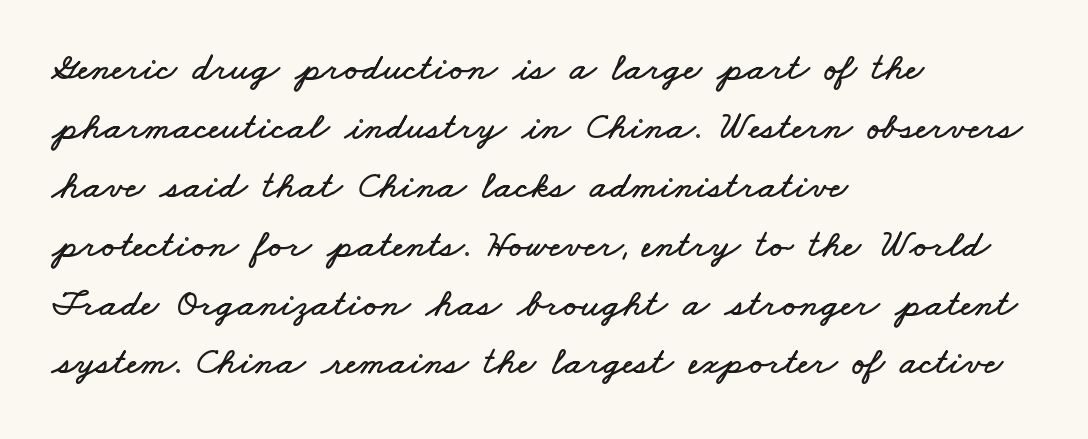
Q: Is the text underlined? A: No.
Q: How is the paragraph aligned? A: Left-aligned.
Q: Is the spacing between letters normal or unusually wide? A: Normal.
Q: Is the spacing between lines tight, normal or loose? A: Normal.
Q: Width (condensed, normal, or wide)? A: Wide.
Q: Stroke contrast? A: Low.
Q: x-height? A: Small.
Q: Monospaced? A: No.
